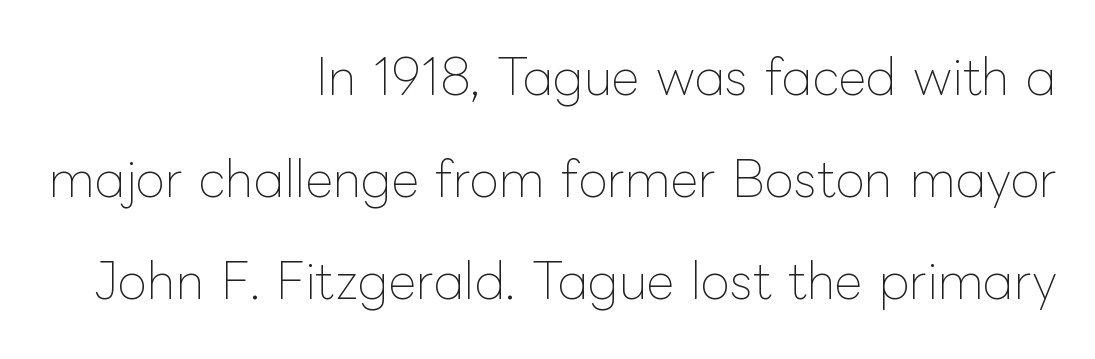
The image shows 48 px thin type, upright; set right-aligned, loose line spacing (2.13x), normal letter spacing, not underlined; low stroke contrast and a medium x-height.
